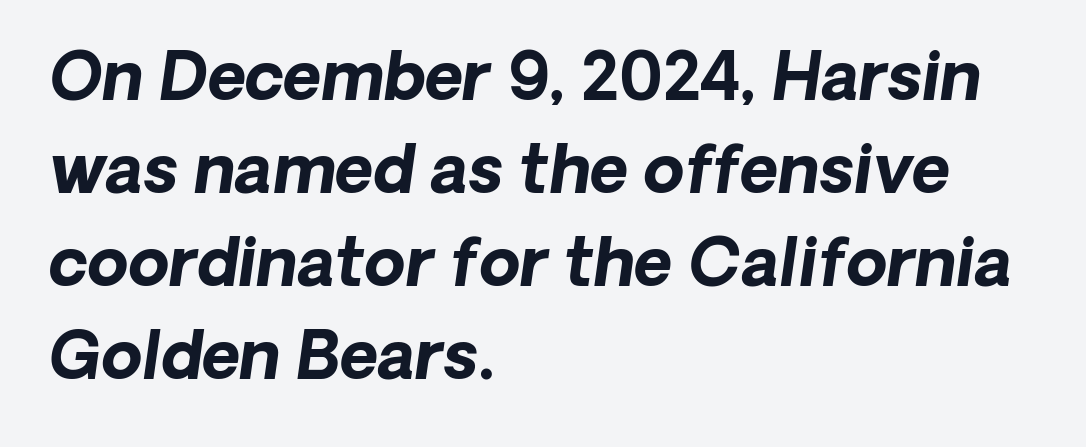
{"serif": "no", "bold": "yes", "weight": "bold", "width": "normal", "stroke_contrast": "low", "x_height": "medium", "monospaced": "no", "underline": "no", "align": "left", "line_spacing": "normal", "line_spacing_ratio": 1.41, "letter_spacing": "normal", "letter_spacing_em": 0.0, "glyph_px": 66}
